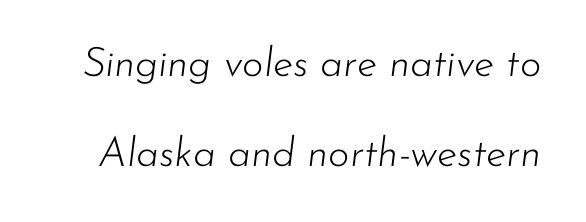
Q: Is the text bold? A: No.
Q: Is the text italic (slanted)? A: Yes, it leans right by about 7 degrees.
Q: Is the text underlined? A: No.
Q: Is the spacing between letters normal or unusually wide? A: Normal.
Q: Is the spacing between lines tight, normal or loose? A: Loose.
Q: Width (condensed, normal, or wide)? A: Normal.
Q: Stroke contrast? A: Low.
Q: x-height? A: Small.
Q: Monospaced? A: No.
